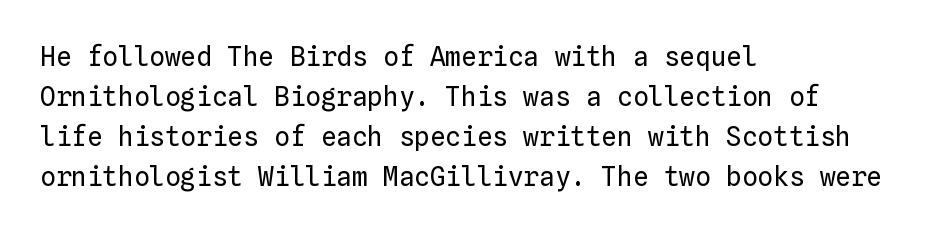
Descender tails drop into unmarked territory. Stroke mass is kept to a normal reading level or below. Default kerning and tracking; the words read as compact shapes. Teacher's note: observe the even left margin — that is flush-left alignment.
